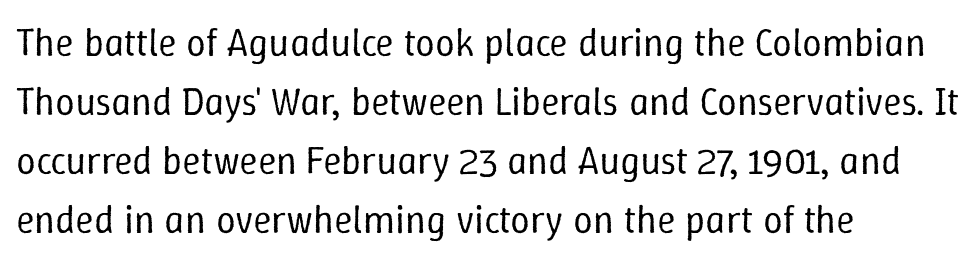
Note the varied advance widths — an 'i' is clearly narrower than an 'm'. Standard letterfit; no display-style spreading of the glyphs. Regarding leading, the lines here are spaced in the standard way. Each row of text sits above clean, open space. Bold? No — there's no thickening of the strokes.
